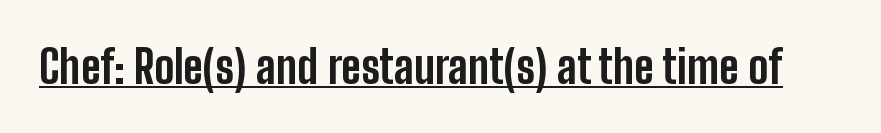
Q: Is the text bold? A: Yes.
Q: Is the text italic (slanted)? A: No, it is upright.
Q: Is the typeface a serif or a sans-serif typeface? A: Sans-serif.
Q: Is the text underlined? A: Yes.
Q: Is the spacing between letters normal or unusually wide? A: Normal.
Q: Width (condensed, normal, or wide)? A: Condensed.
Q: Stroke contrast? A: Low.
Q: x-height? A: Medium.
Q: Monospaced? A: No.
